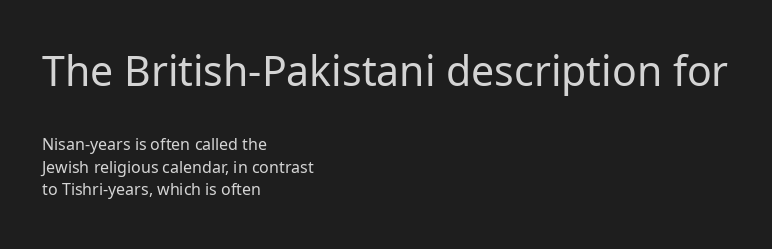
{"serif": "no", "italic": "no", "bold": "no", "weight": "regular", "width": "normal", "stroke_contrast": "low", "x_height": "medium", "monospaced": "no", "underline": "no", "align": "left", "line_spacing": "normal", "line_spacing_ratio": 1.4, "letter_spacing": "normal", "letter_spacing_em": 0.0, "larger_block": "first", "size_ratio": 2.56, "glyph_px": 41}
